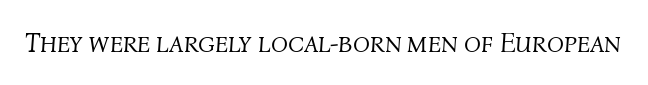
{"italic": "yes", "lean": "right", "slant_degrees": 4, "bold": "no", "weight": "light", "width": "normal", "stroke_contrast": "medium", "x_height": "medium", "monospaced": "no", "underline": "no", "letter_spacing": "normal", "letter_spacing_em": 0.0, "glyph_px": 28}
